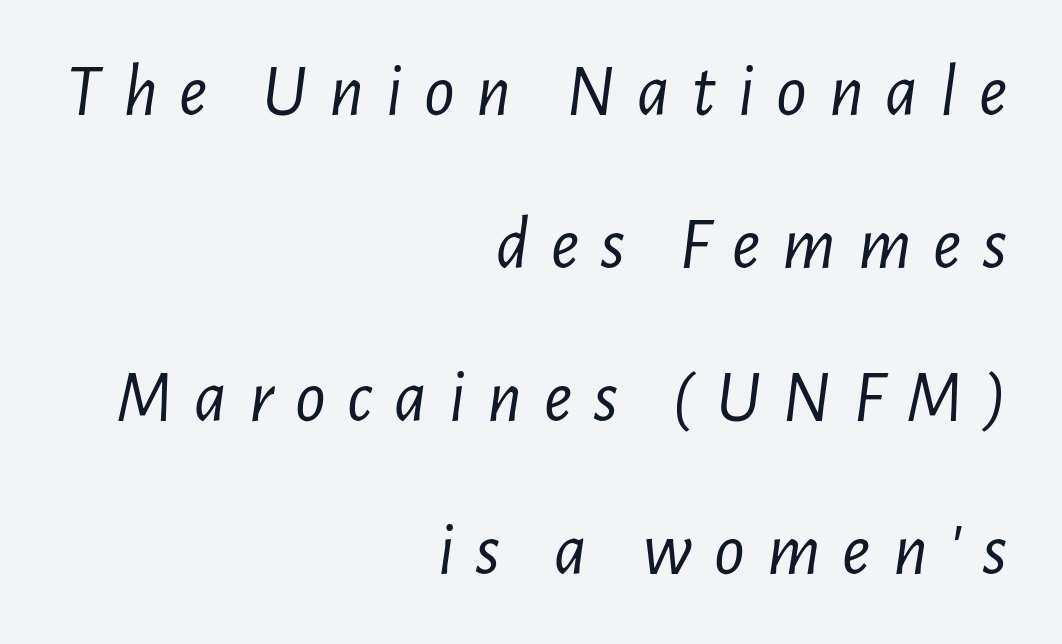
Quick note: underline off. There's an unmistakable incline to the writing here. The passage shown is typed in a proportional face where columns would drift. Which margin do the lines hug? The right one — the left edge is uneven. Each word looks stretched out because of the extra space between its letters.
